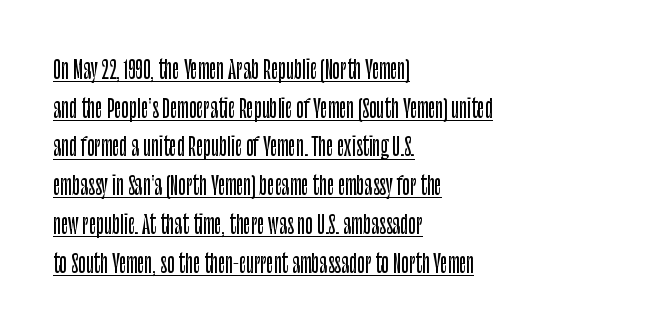
{"italic": "no", "underline": "yes", "align": "left", "line_spacing": "normal", "line_spacing_ratio": 1.55, "letter_spacing": "normal", "letter_spacing_em": 0.0, "glyph_px": 25}
